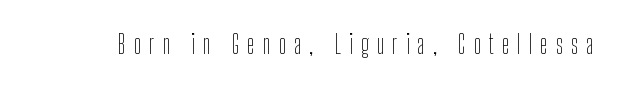
Glyph-to-glyph distance is far greater than everyday printed text. Nothing heavy about these letters — not bold at all. The gap between lines stays unmarked. The type sits square on the baseline with zero lean.
